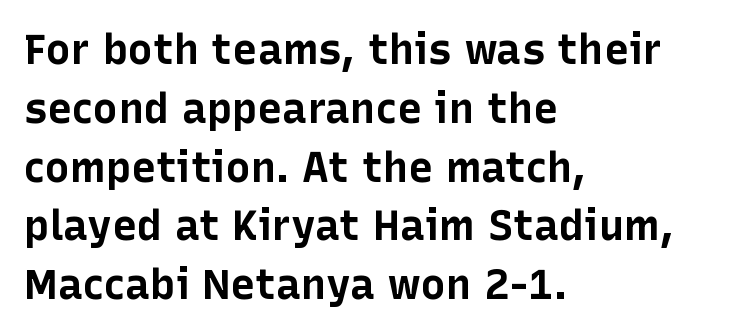
{"serif": "no", "italic": "no", "bold": "yes", "weight": "bold", "width": "normal", "stroke_contrast": "low", "x_height": "medium", "monospaced": "no", "underline": "no", "align": "left", "line_spacing": "normal", "line_spacing_ratio": 1.4, "letter_spacing": "normal", "letter_spacing_em": 0.0, "glyph_px": 42}
